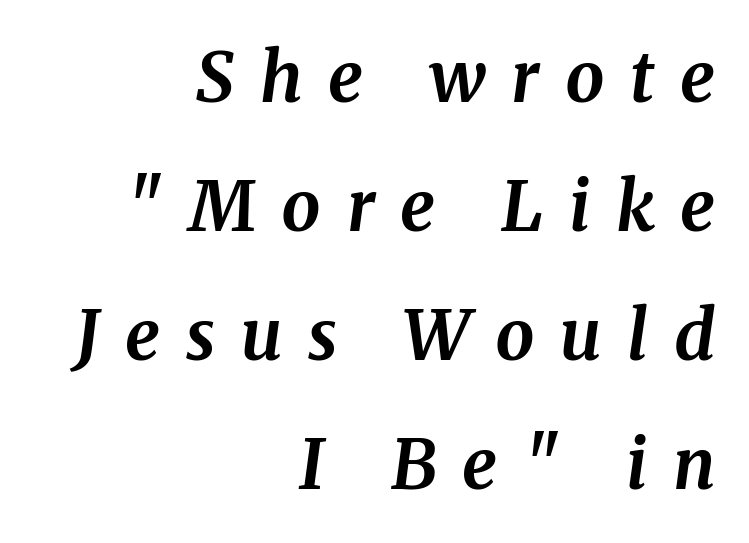
{"serif": "yes", "italic": "yes", "lean": "right", "slant_degrees": 8, "bold": "yes", "weight": "bold", "width": "normal", "stroke_contrast": "medium", "x_height": "medium", "monospaced": "no", "underline": "no", "align": "right", "line_spacing_ratio": 1.87, "letter_spacing": "wide", "letter_spacing_em": 0.37, "glyph_px": 69}
